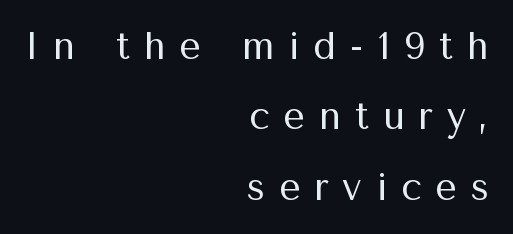
The image shows 38 px regular-weight sans-serif type, upright; set right-aligned, line spacing 1.85x, unusually wide letter spacing (+0.36 em), not underlined; medium stroke contrast and a medium x-height.
